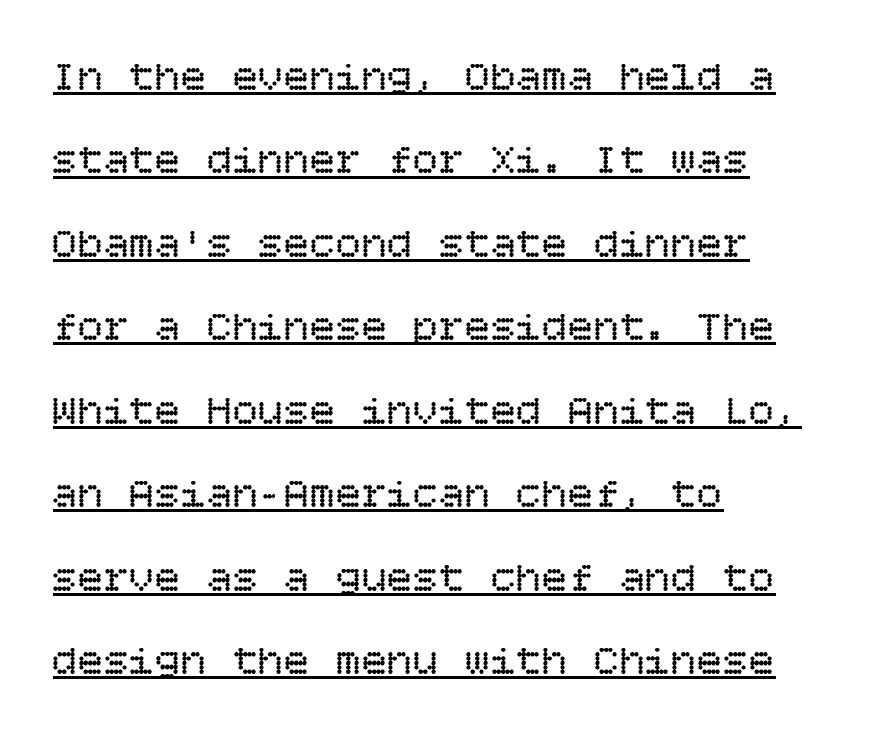
The image shows 43 px regular-weight type, upright; set left-aligned, loose line spacing (1.94x), normal letter spacing, underlined; low stroke contrast and a large x-height.
